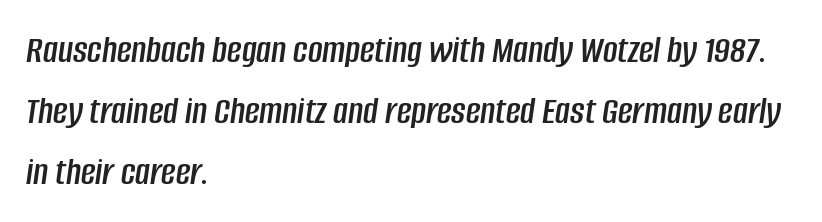
The image shows 40 px condensed type, italic (leaning right); set left-aligned, normal line spacing (1.52x), normal letter spacing, not underlined; low stroke contrast and a large x-height.
